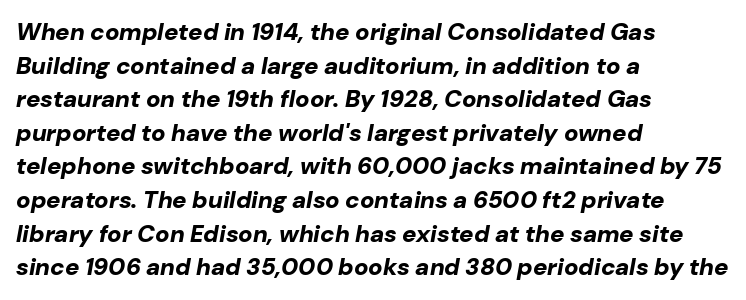
The gap between lines stays unmarked. A dark, heavy texture on the line: the type is bold. These lines are set flush left with a ragged right edge. Is the type slanted? Yes — the strokes lean at a clear angle.
